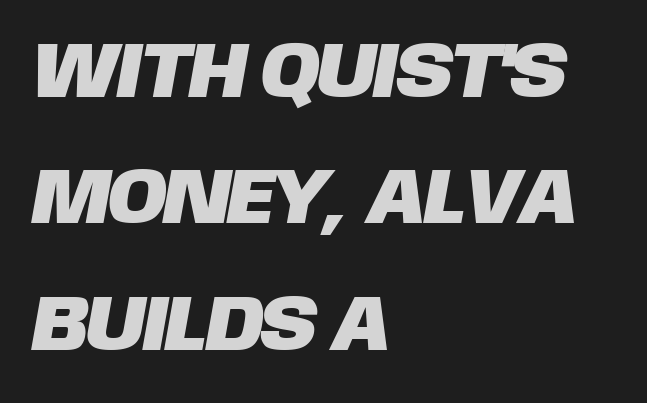
The face used here is proportionally spaced, like ordinary book or web type. Characters follow at the spacing the type designer built in. Casual observation: everything's shoved over to the left. Vertically, the passage feels balanced, rows spaced as you'd expect. I'd call this a sans setting — the letters go barefoot.
